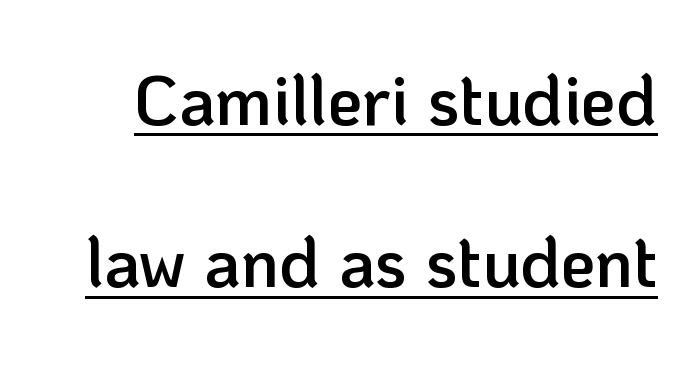
Regarding serifs, this sample does without them. Every letter is mildly thick-stroked: semibold rather than bold. Style check: upright. Widely set lines give the paragraph a tall, airy silhouette. Glyph-to-glyph distance matches everyday printed text. Caption: lettering with a line underneath.
